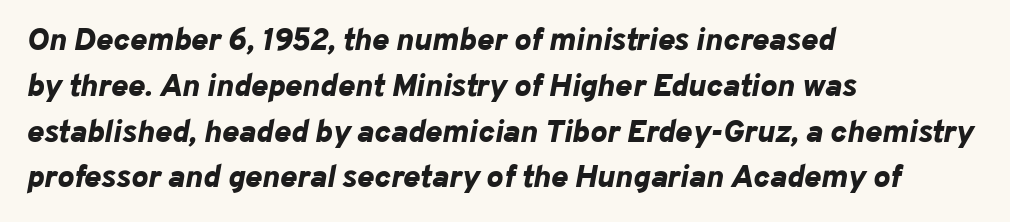
Q: Is the text bold? A: Yes.
Q: Is the text italic (slanted)? A: Yes, it leans right by about 10 degrees.
Q: Is the text underlined? A: No.
Q: How is the paragraph aligned? A: Left-aligned.
Q: Is the spacing between letters normal or unusually wide? A: Normal.
Q: Is the spacing between lines tight, normal or loose? A: Normal.
Q: Width (condensed, normal, or wide)? A: Normal.
Q: Stroke contrast? A: Low.
Q: x-height? A: Medium.
Q: Monospaced? A: No.
